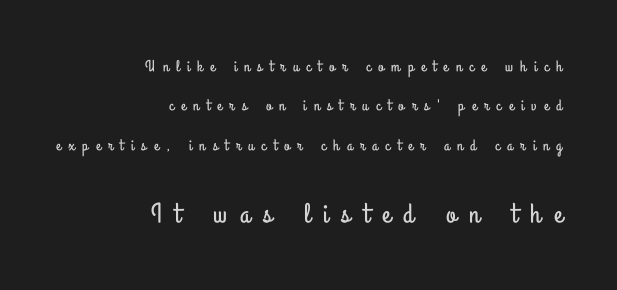
Q: Is the text italic (slanted)? A: No, it is upright.
Q: Is the typeface a serif or a sans-serif typeface? A: Sans-serif.
Q: Is the text underlined? A: No.
Q: How is the paragraph aligned? A: Right-aligned.
Q: Is the spacing between letters normal or unusually wide? A: Unusually wide.
Q: Is the spacing between lines tight, normal or loose? A: Loose.
Q: Which block of text is set in a larger size, the first (top) or the second (bottom)? A: The second (bottom) one.
Q: Width (condensed, normal, or wide)? A: Condensed.
Q: Stroke contrast? A: Low.
Q: x-height? A: Small.
Q: Monospaced? A: No.
